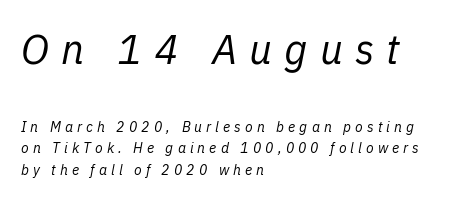
No chunkiness to these letters — they're not bold. This sample uses an oblique cut, with every glyph tilted off the vertical. The baseline area is clear. The passage shown stacks its lines at a standard gap.
